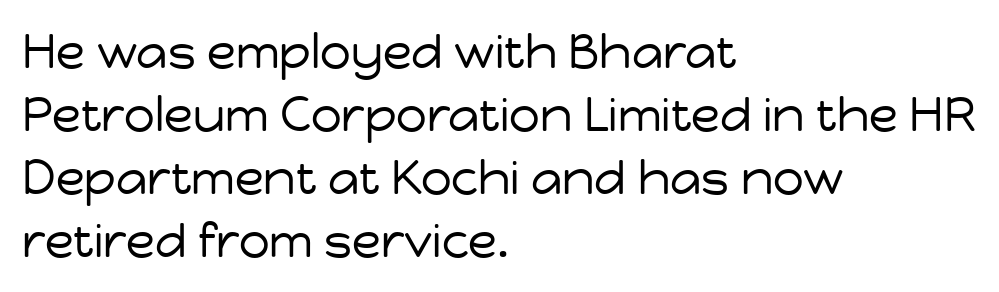
The ragged edge is on the right, which tells us the setting is flush left. Type style note: lacks serifs. A typesetter would call this zero additional tracking. The strokes are not fattened; the text isn't bold. Clear beneath every line of the passage.
